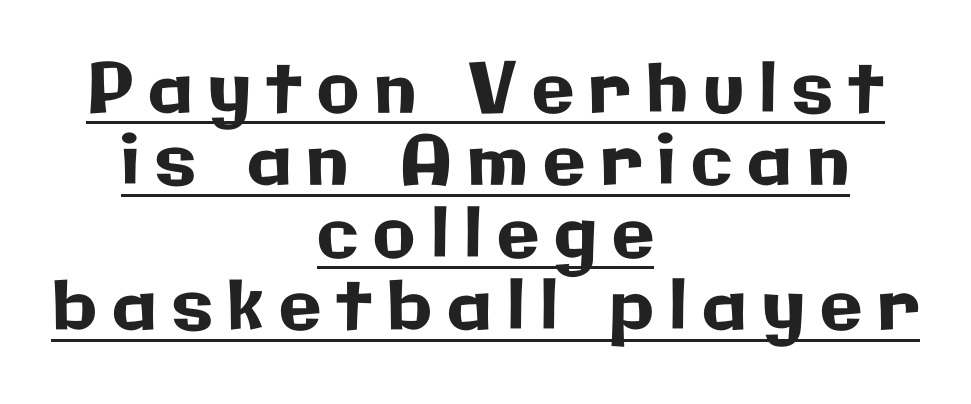
The vertical gap from one line to the next is small. Emphasis is given by a line drawn under the lettering. The typography opts for an upright posture over an oblique one. Every row of glyphs is offset so its center matches the block's center. These lines are composed in type without serifs. You could only call the tracking loose — the letters float apart.
